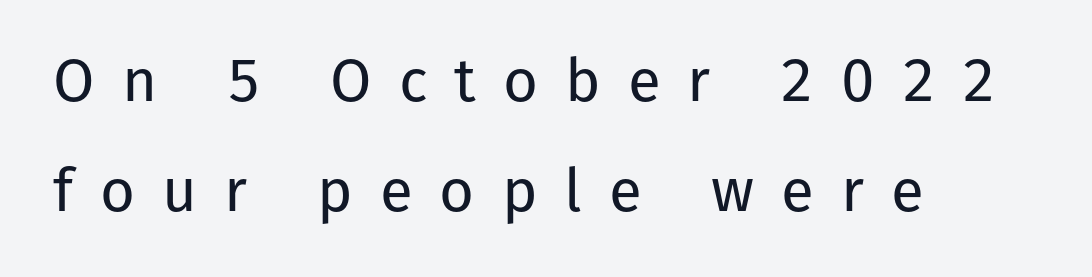
{"serif": "no", "italic": "no", "bold": "no", "weight": "regular", "width": "normal", "stroke_contrast": "low", "x_height": "medium", "monospaced": "no", "underline": "no", "align": "left", "line_spacing_ratio": 1.84, "letter_spacing": "wide", "letter_spacing_em": 0.45, "glyph_px": 60}
